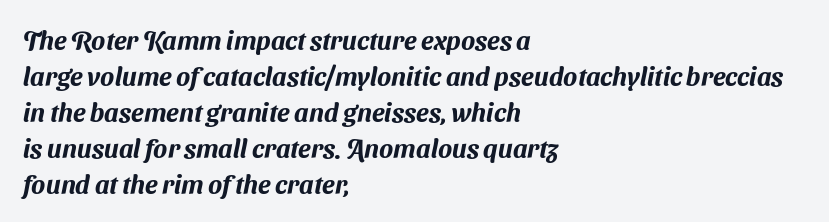
The image shows 26 px text type; set left-aligned, normal line spacing (1.38x), normal letter spacing, not underlined.
